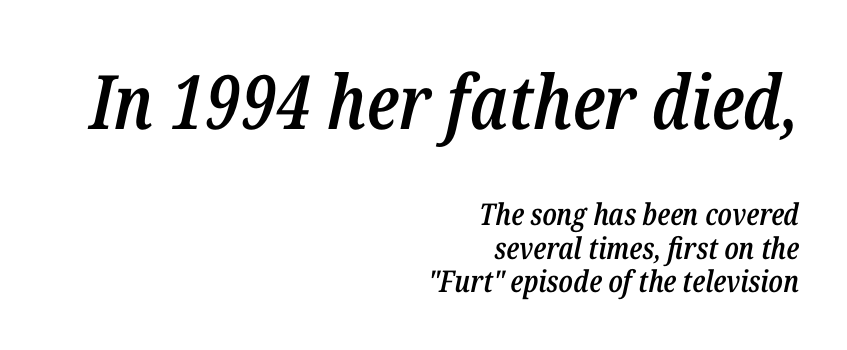
{"italic": "yes", "lean": "right", "slant_degrees": 12, "bold": "semi", "weight": "semibold", "width": "condensed", "stroke_contrast": "low", "x_height": "medium", "monospaced": "no", "underline": "no", "align": "right", "line_spacing": "tight", "line_spacing_ratio": 1.12, "letter_spacing": "normal", "letter_spacing_em": 0.0, "larger_block": "first", "size_ratio": 2.5, "glyph_px": 75}
